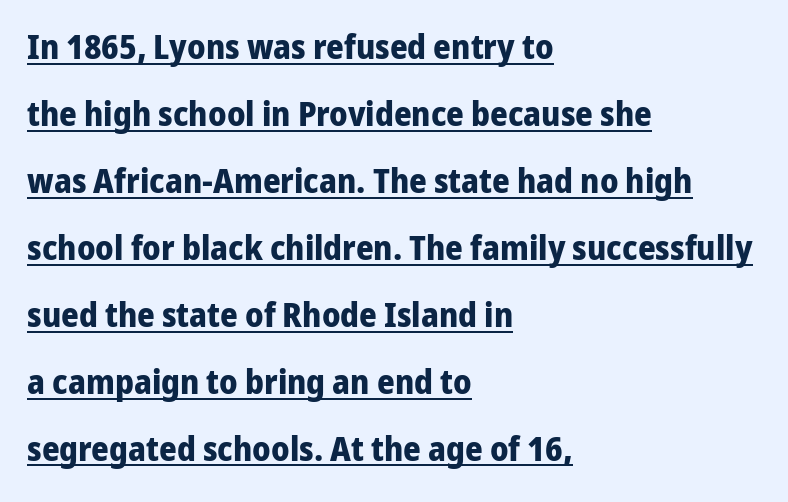
The string is rendered with underlining switched on. Do the characters align in a grid? No, the font is proportional. In terms of weight, the rendering is a true, heavy bold. You can tell from the bare stems that sans-serif type was used. A typesetter would mark this as roman, not italic.
